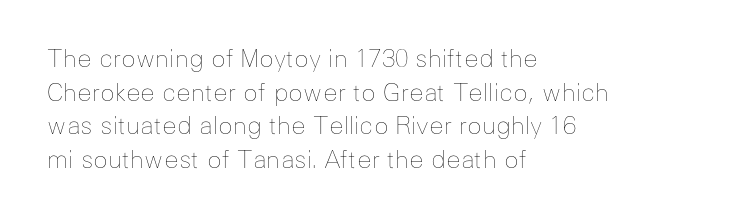
The image shows 24 px text type, upright; set left-aligned, normal line spacing (1.4x), normal letter spacing, not underlined.
